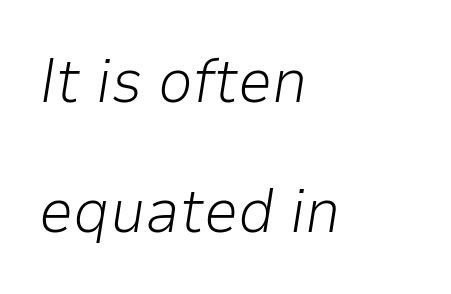
No word sits above an underline. The passage is arranged the way most books set body copy — flush left. The passage shown leans; its letterforms are oblique. Does extra space separate the letters? No, they use regular spacing.
